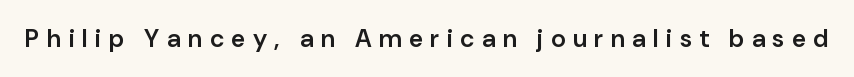
The specimen reads as upright at a glance. Words float on clear page, feet unadorned. What stands out about the letter spacing? Its width — letters are far apart. How heavy is the stroke? Medium-heavy — a semibold, shy of bold.
